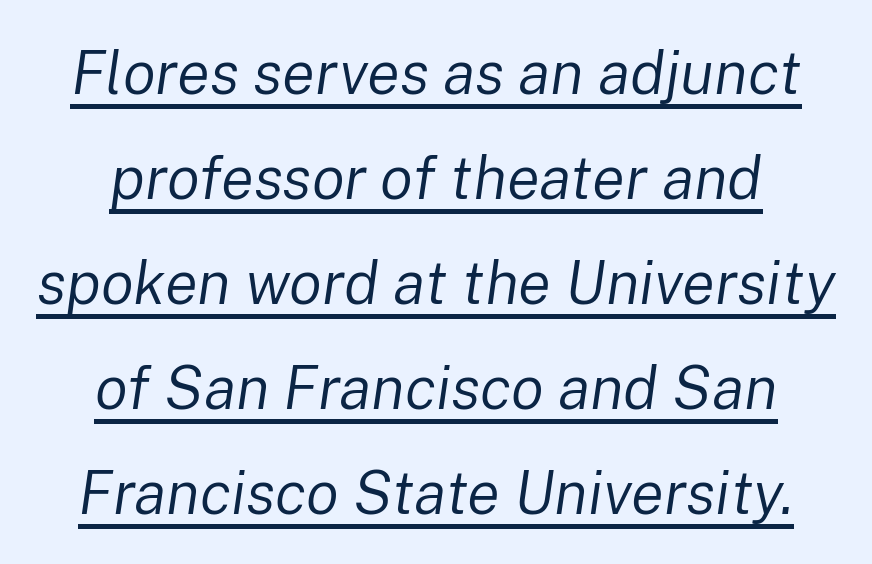
Q: Is the text bold? A: No.
Q: Is the text italic (slanted)? A: Yes, it leans right by about 8 degrees.
Q: Is the text underlined? A: Yes.
Q: Is the spacing between letters normal or unusually wide? A: Normal.
Q: Width (condensed, normal, or wide)? A: Normal.
Q: Stroke contrast? A: Low.
Q: x-height? A: Medium.
Q: Monospaced? A: No.
